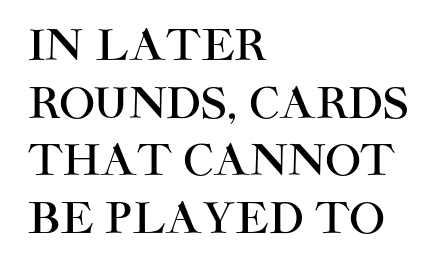
Q: Is the text italic (slanted)? A: No, it is upright.
Q: Is the typeface a serif or a sans-serif typeface? A: Sans-serif.
Q: Is the text underlined? A: No.
Q: How is the paragraph aligned? A: Left-aligned.
Q: Is the spacing between letters normal or unusually wide? A: Normal.
Q: Is the spacing between lines tight, normal or loose? A: Normal.
Q: Width (condensed, normal, or wide)? A: Normal.
Q: Stroke contrast? A: High.
Q: x-height? A: Large.
Q: Monospaced? A: No.
